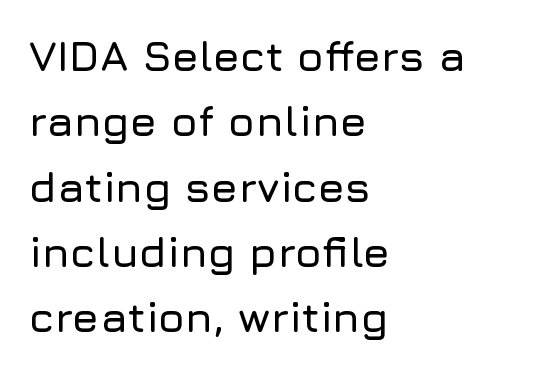
Q: Is the text italic (slanted)? A: No, it is upright.
Q: Is the typeface a serif or a sans-serif typeface? A: Sans-serif.
Q: Is the text underlined? A: No.
Q: How is the paragraph aligned? A: Left-aligned.
Q: Is the spacing between letters normal or unusually wide? A: Normal.
Q: Is the spacing between lines tight, normal or loose? A: Normal.
Q: Width (condensed, normal, or wide)? A: Normal.
Q: Stroke contrast? A: Low.
Q: x-height? A: Medium.
Q: Monospaced? A: No.
